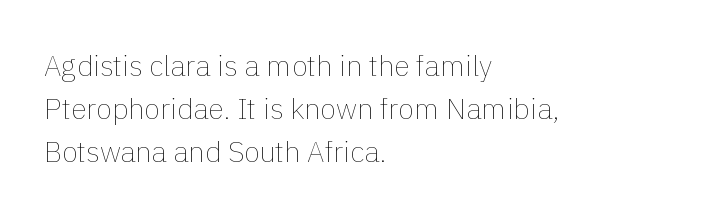
{"italic": "no", "bold": "no", "weight": "thin", "width": "normal", "stroke_contrast": "low", "x_height": "medium", "monospaced": "no", "underline": "no", "align": "left", "line_spacing": "normal", "line_spacing_ratio": 1.49, "letter_spacing": "normal", "letter_spacing_em": 0.0, "glyph_px": 29}
